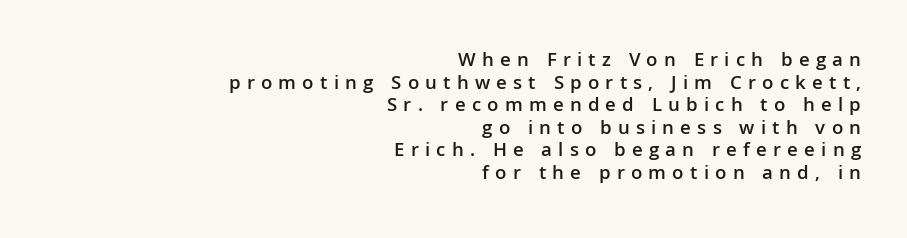
Q: Is the text bold? A: Semi-bold.
Q: Is the text italic (slanted)? A: No, it is upright.
Q: Is the text underlined? A: No.
Q: How is the paragraph aligned? A: Right-aligned.
Q: Is the spacing between letters normal or unusually wide? A: Unusually wide.
Q: Is the spacing between lines tight, normal or loose? A: Tight.
